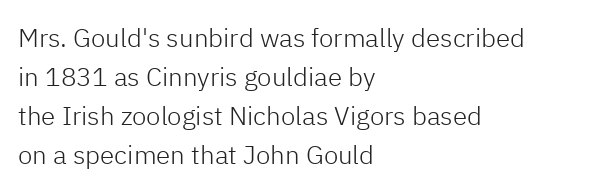
Q: Is the text bold? A: No.
Q: Is the text italic (slanted)? A: No, it is upright.
Q: Is the text underlined? A: No.
Q: How is the paragraph aligned? A: Left-aligned.
Q: Is the spacing between letters normal or unusually wide? A: Normal.
Q: Is the spacing between lines tight, normal or loose? A: Normal.
